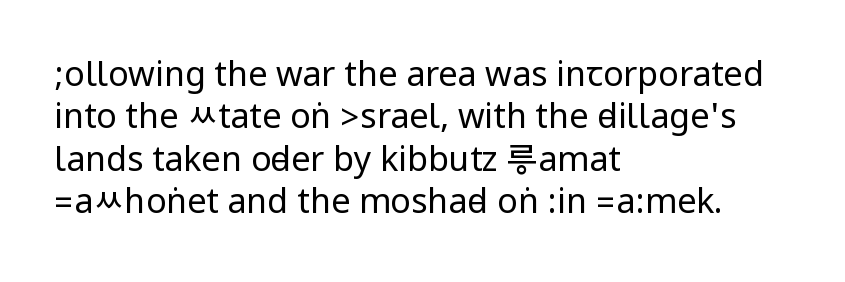
{"serif": "no", "italic": "no", "bold": "no", "weight": "regular", "width": "condensed", "stroke_contrast": "low", "underline": "no", "align": "left", "line_spacing": "normal", "line_spacing_ratio": 1.25, "letter_spacing": "normal", "letter_spacing_em": 0.0, "glyph_px": 34}
